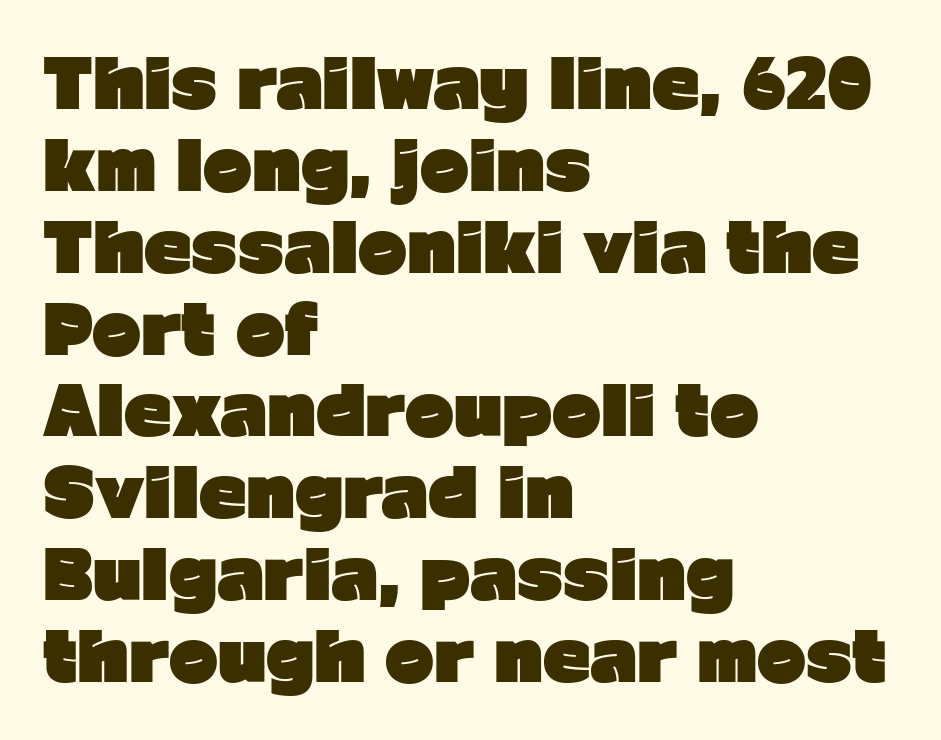
The image shows 66 px heavy sans-serif type, upright; set left-aligned, line spacing 1.24x, normal letter spacing, not underlined; low stroke contrast and a medium x-height.
